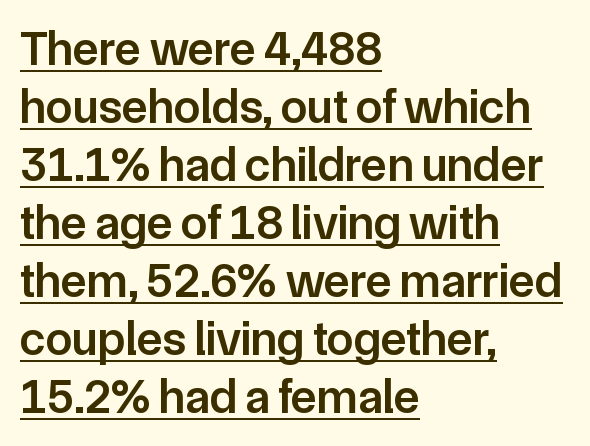
These lines are composed in type without serifs. The lettering holds an erect, upright posture throughout. The passage shown is typed in a proportional face where columns would drift. Where is the straight margin? On the left.
